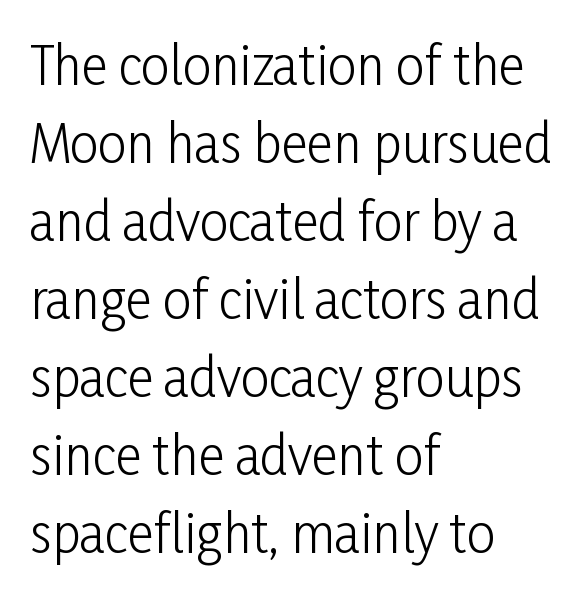
Unlike italic type, these characters show no tilt at all. The letters look calm and open, with moderate or lighter stems. Check under the words: just untouched page. This sample is left-justified, so line endings fall wherever the words run out.
